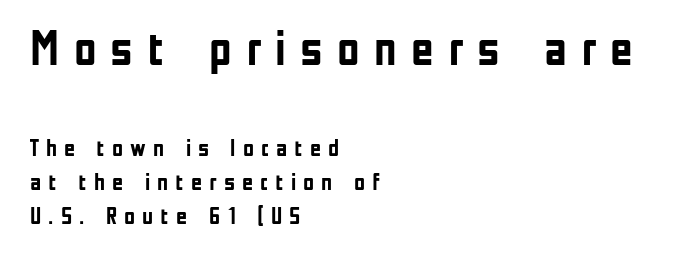
The words here are not underlined. The tracking jumps out immediately: characters are airy and widely separated. What's the leading like? Ordinary, nothing unusual. Set as a true bold cut, around the 700 mark. Whoever set this made the first block the dominant, larger element. A roman cut, with each character standing at attention.
